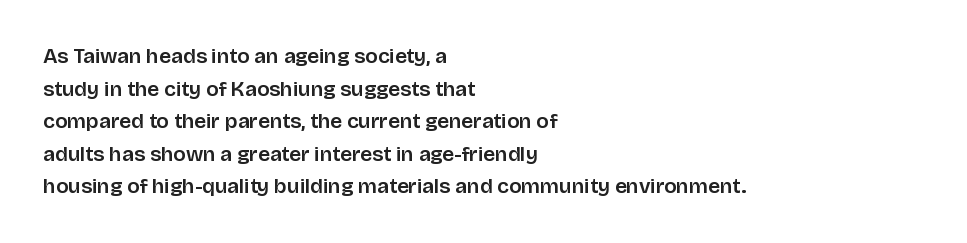
The image shows 21 px text type, upright; set left-aligned, normal line spacing (1.55x), normal letter spacing, not underlined.
